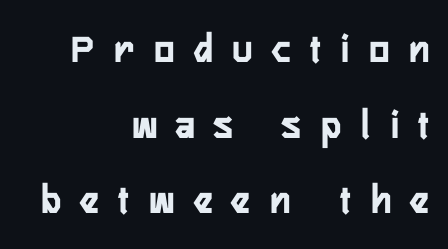
The image shows 42 px semibold, condensed sans-serif type, upright; set right-aligned, line spacing 1.8x, unusually wide letter spacing (+0.48 em), not underlined; low stroke contrast and a medium x-height.
